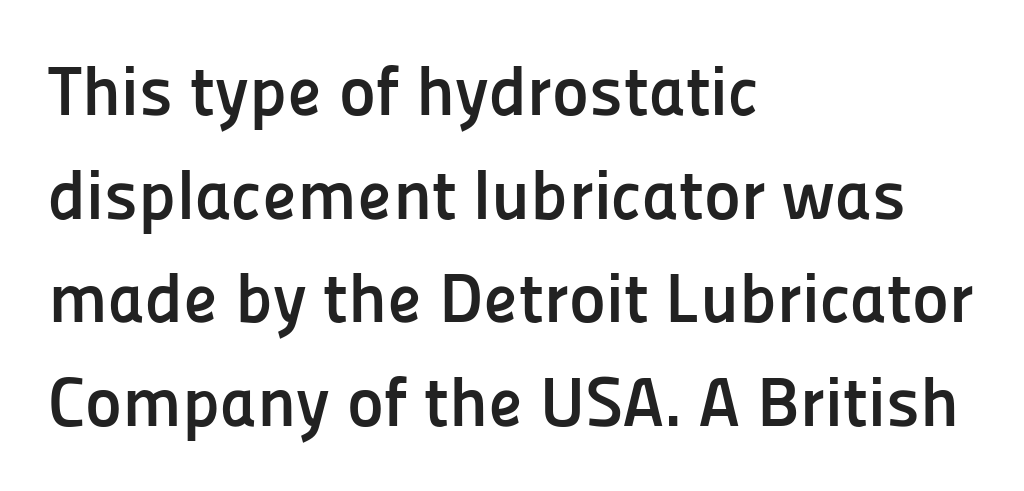
{"serif": "no", "italic": "no", "bold": "yes", "weight": "semibold", "width": "normal", "stroke_contrast": "low", "x_height": "medium", "monospaced": "no", "underline": "no", "align": "left", "line_spacing": "normal", "line_spacing_ratio": 1.48, "letter_spacing": "normal", "letter_spacing_em": 0.0, "glyph_px": 70}
